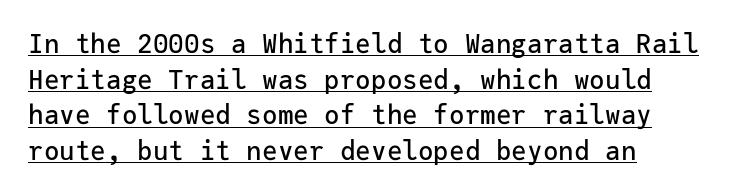
The image shows 26 px text type, upright; set normal line spacing (1.37x), normal letter spacing, underlined.
